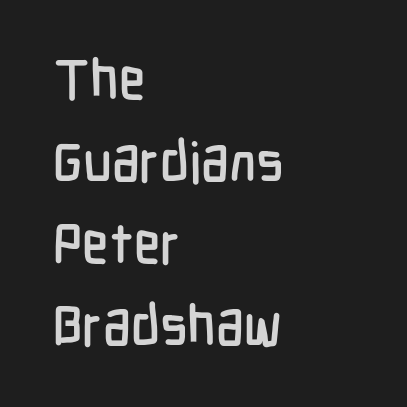
The image shows 55 px condensed sans-serif type, upright; set left-aligned, normal line spacing (1.49x), normal letter spacing, not underlined; low stroke contrast and a medium x-height.
